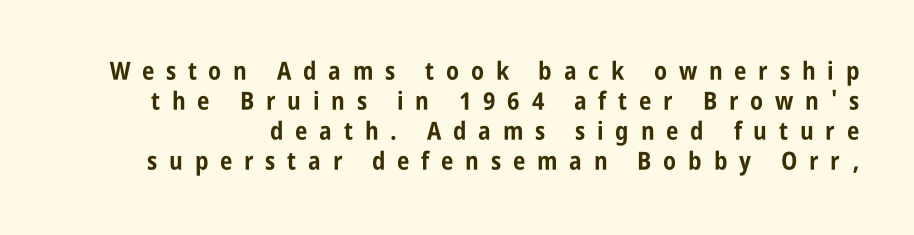
The image shows 25 px bold type, upright; set line spacing 1.2x, unusually wide letter spacing (+0.47 em), not underlined.
